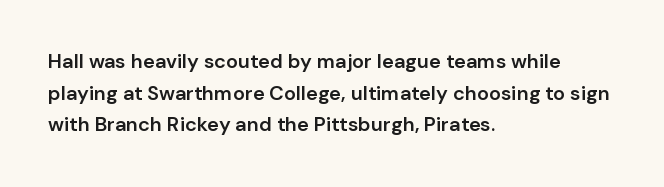
The image shows 20 px text type, upright; set left-aligned, normal line spacing (1.58x), normal letter spacing, not underlined.
